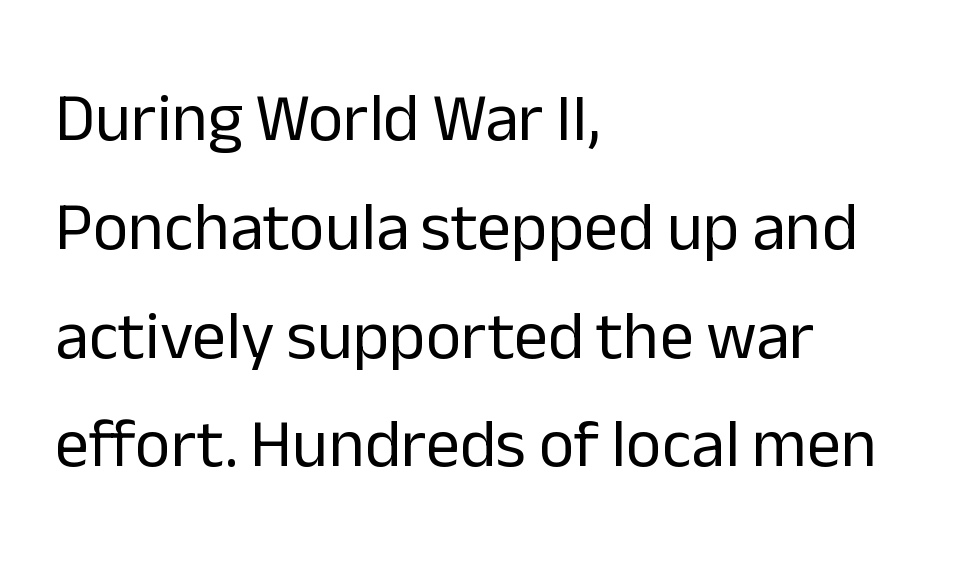
The image shows 68 px regular-weight sans-serif type, upright; set left-aligned, normal line spacing (1.6x), normal letter spacing, not underlined; low stroke contrast and a medium x-height.
